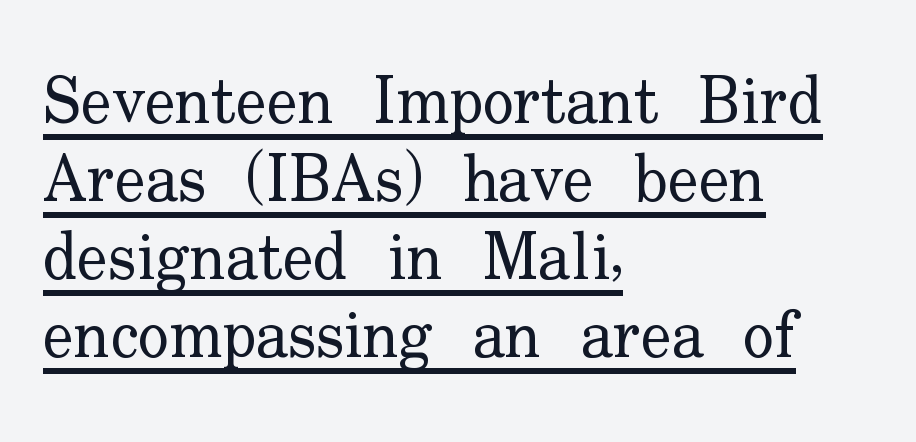
There is no visible air inserted between adjacent glyphs. Is this a fixed-width face? No — the glyphs have proportional, varying widths. Is there any slant? The stems are plumb. Observe the serifs anchoring each vertical stroke in this sample.
